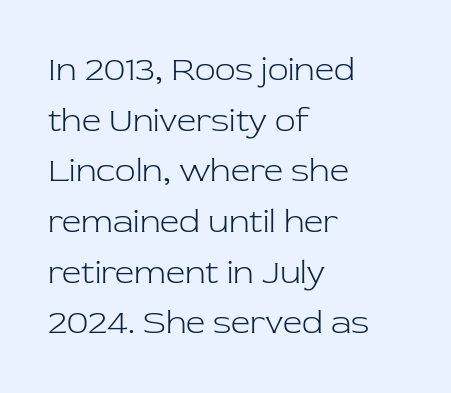
If you drew a ruler down the left edge, every line would touch it. The foot of each line stays bare and open. These lines are rendered in a variable-pitch font. Counters stay open thanks to moderate or lighter strokes. The font family rendered here belongs to the serif group. These lines sit exactly where default settings would place them.
